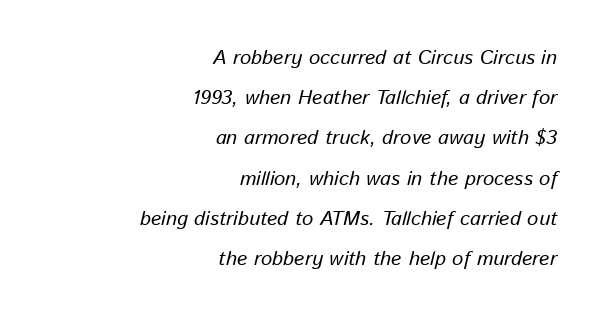
The strokes carry an ordinary text weight at most. The type is set solid horizontally, with unmodified tracking. Quick note: underline off. The glyphs look as if they've been sheared to an angle. Casual observation: everything's shoved over to the right.
